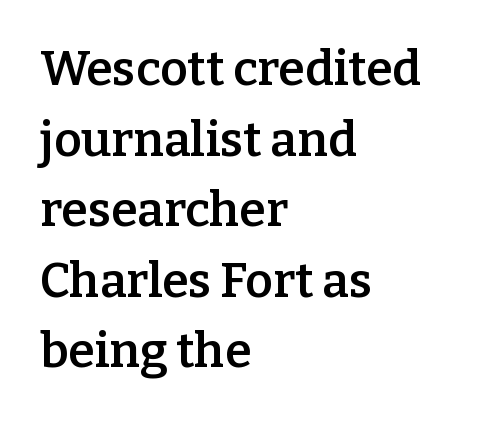
Anything drawn beneath the words? Only blank space. The passage shown is typed in a proportional face where columns would drift. The type sits square on the baseline with zero lean. A bit beefed up — I'd call it semibold rather than bold.
